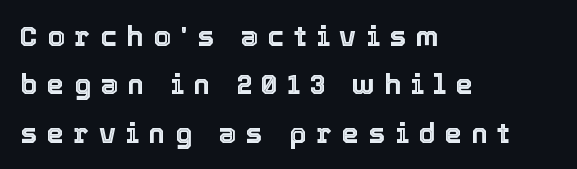
A typesetter would mark this as roman, not italic. Proportional: the letters do not fall into vertical columns. Short and long lines alike share a common starting point at left. A clean baseline with only descenders dipping below it. There is plenty of visible air inserted between adjacent glyphs.
